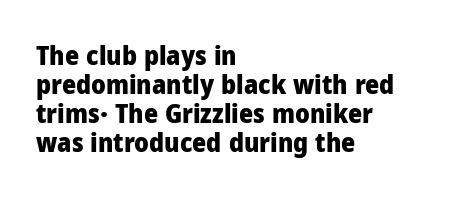
Q: Is the text bold? A: Yes.
Q: Is the text italic (slanted)? A: No, it is upright.
Q: Is the text underlined? A: No.
Q: How is the paragraph aligned? A: Left-aligned.
Q: Is the spacing between letters normal or unusually wide? A: Normal.
Q: Is the spacing between lines tight, normal or loose? A: Tight.
